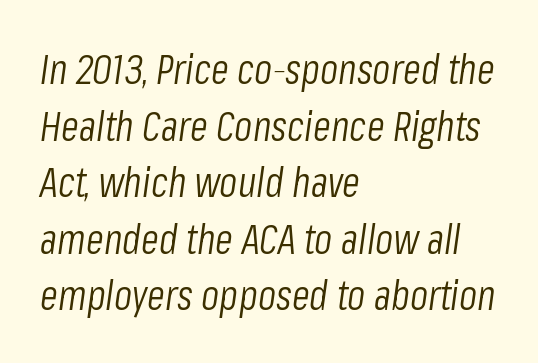
Is the type slanted? Yes — the strokes lean at a clear angle. Weight: in the light-to-regular range. Interline gaps are of average width in this sample. Here the glyphs are tracked normally, forming tight word shapes. Lines of text with bare space underneath. Note the varied advance widths — an 'i' is clearly narrower than an 'm'.
